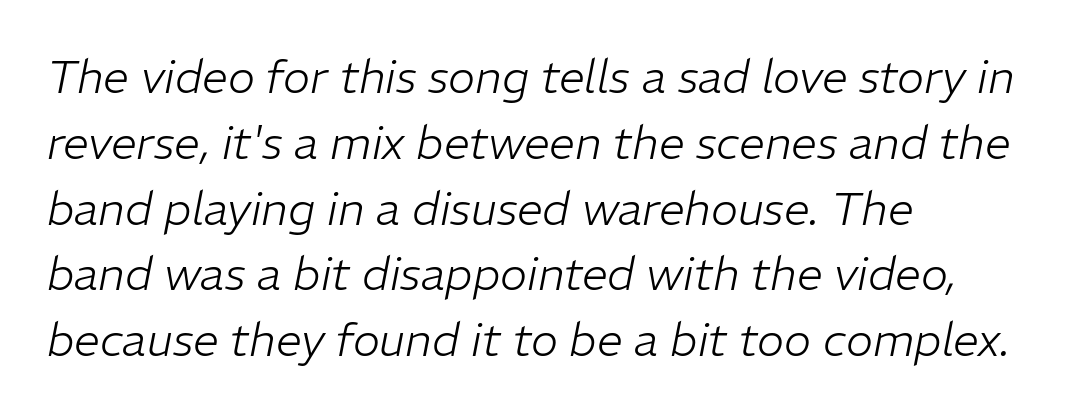
{"italic": "yes", "lean": "right", "slant_degrees": 11, "bold": "no", "weight": "light", "width": "normal", "stroke_contrast": "low", "x_height": "medium", "monospaced": "no", "underline": "no", "align": "left", "line_spacing": "normal", "line_spacing_ratio": 1.43, "letter_spacing": "normal", "letter_spacing_em": 0.0, "glyph_px": 46}
